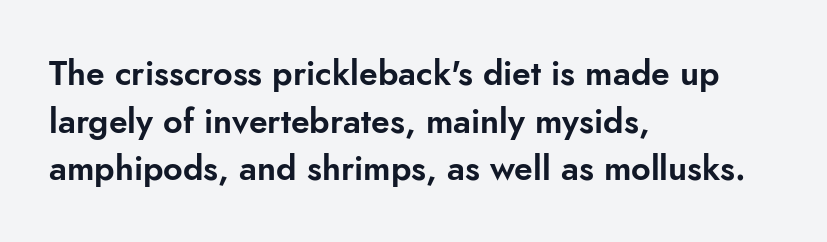
Q: Is the text italic (slanted)? A: No, it is upright.
Q: Is the typeface a serif or a sans-serif typeface? A: Sans-serif.
Q: Is the text underlined? A: No.
Q: How is the paragraph aligned? A: Left-aligned.
Q: Is the spacing between letters normal or unusually wide? A: Normal.
Q: Is the spacing between lines tight, normal or loose? A: Normal.
Q: Width (condensed, normal, or wide)? A: Normal.
Q: Stroke contrast? A: Low.
Q: x-height? A: Small.
Q: Monospaced? A: No.
